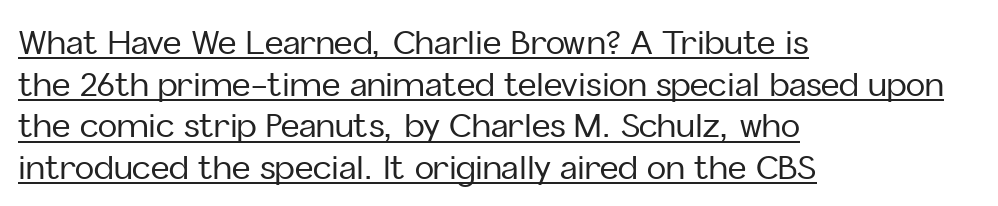
The image shows 32 px sans-serif type, upright; set left-aligned, normal line spacing (1.3x), normal letter spacing, underlined; low stroke contrast and a medium x-height.
